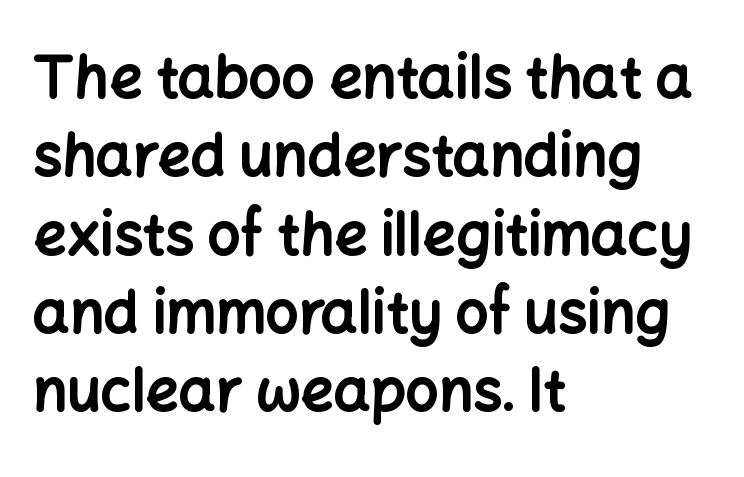
{"serif": "no", "italic": "no", "bold": "yes", "weight": "bold", "width": "normal", "stroke_contrast": "low", "x_height": "medium", "monospaced": "no", "underline": "no", "align": "left", "line_spacing": "normal", "line_spacing_ratio": 1.35, "letter_spacing": "normal", "letter_spacing_em": 0.0, "glyph_px": 58}
